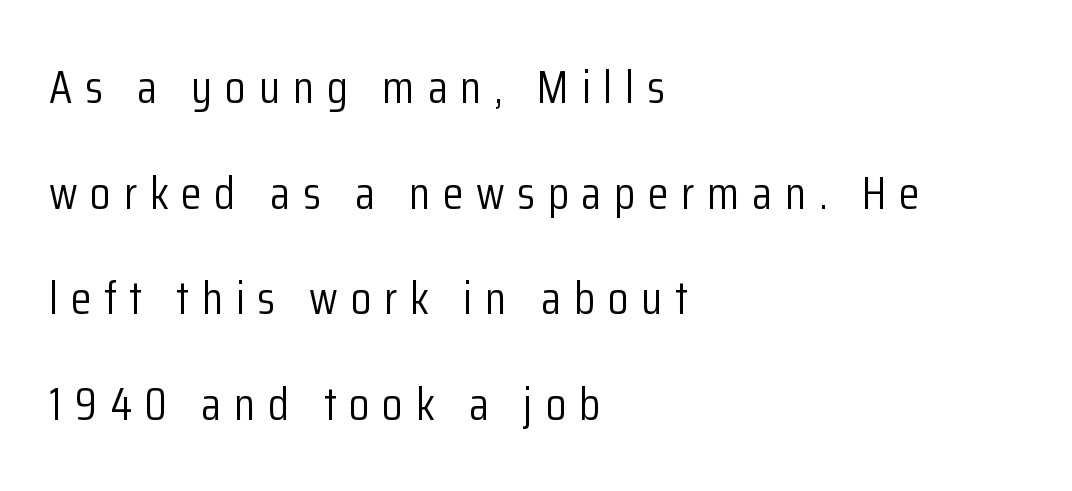
The image shows 47 px light, condensed sans-serif type, upright; set left-aligned, loose line spacing (2.25x), unusually wide letter spacing (+0.27 em), not underlined; low stroke contrast and a medium x-height.
